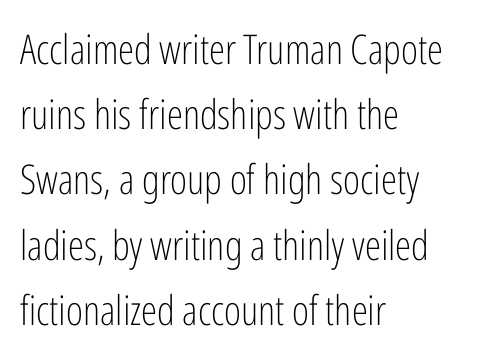
{"serif": "no", "italic": "no", "bold": "no", "weight": "light", "width": "condensed", "stroke_contrast": "low", "x_height": "medium", "monospaced": "no", "underline": "no", "align": "left", "line_spacing": "normal", "line_spacing_ratio": 1.59, "letter_spacing": "normal", "letter_spacing_em": 0.0, "glyph_px": 41}
